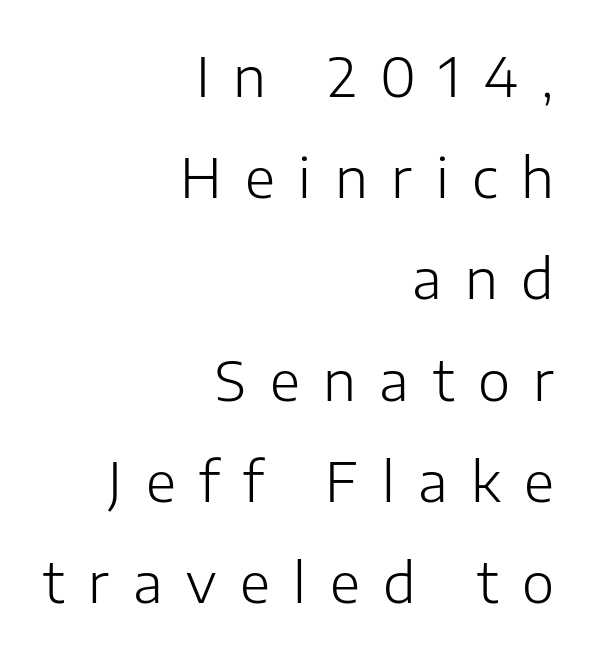
Q: Is the text bold? A: No.
Q: Is the text italic (slanted)? A: No, it is upright.
Q: Is the typeface a serif or a sans-serif typeface? A: Sans-serif.
Q: Is the text underlined? A: No.
Q: How is the paragraph aligned? A: Right-aligned.
Q: Is the spacing between letters normal or unusually wide? A: Unusually wide.
Q: Width (condensed, normal, or wide)? A: Normal.
Q: Stroke contrast? A: Low.
Q: x-height? A: Medium.
Q: Monospaced? A: No.
